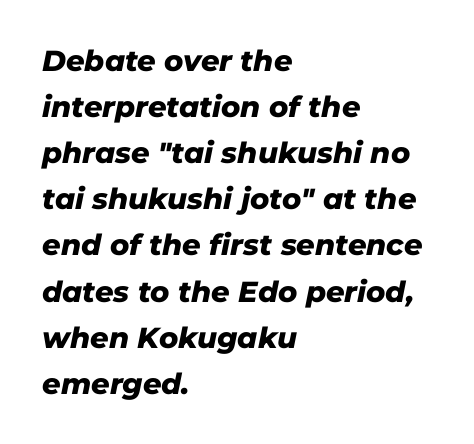
The image shows 29 px heavy type, italic (leaning right); set left-aligned, normal line spacing (1.59x), normal letter spacing, not underlined; low stroke contrast and a medium x-height.
